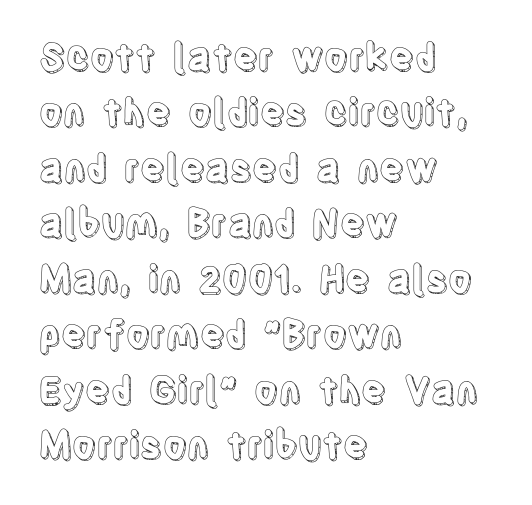
Q: Is the text italic (slanted)? A: No, it is upright.
Q: Is the text underlined? A: No.
Q: How is the paragraph aligned? A: Left-aligned.
Q: Is the spacing between letters normal or unusually wide? A: Normal.
Q: Is the spacing between lines tight, normal or loose? A: Normal.
Q: Width (condensed, normal, or wide)? A: Condensed.
Q: x-height? A: Large.
Q: Monospaced? A: No.
